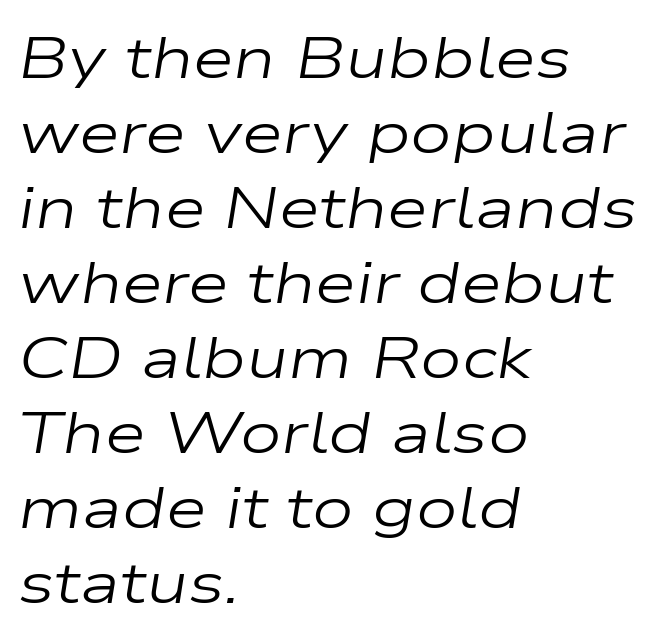
{"italic": "yes", "lean": "right", "slant_degrees": 9, "bold": "no", "weight": "regular", "width": "wide", "stroke_contrast": "low", "x_height": "medium", "monospaced": "no", "underline": "no", "align": "left", "line_spacing": "normal", "line_spacing_ratio": 1.27, "letter_spacing": "normal", "letter_spacing_em": 0.0, "glyph_px": 59}
